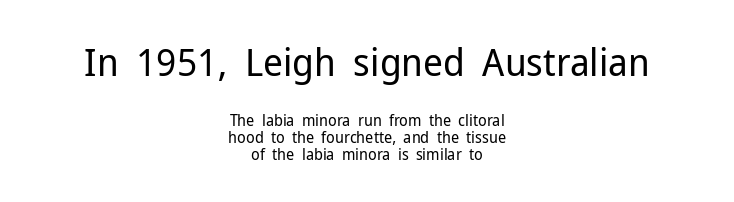
The passage shown stacks its lines with hardly any gap. Nothing sits at the stroke ends, so this counts as sans-serif. Is the lower block the larger one? No — the upper block carries the bigger type. Default kerning and tracking; the words read as compact shapes.
